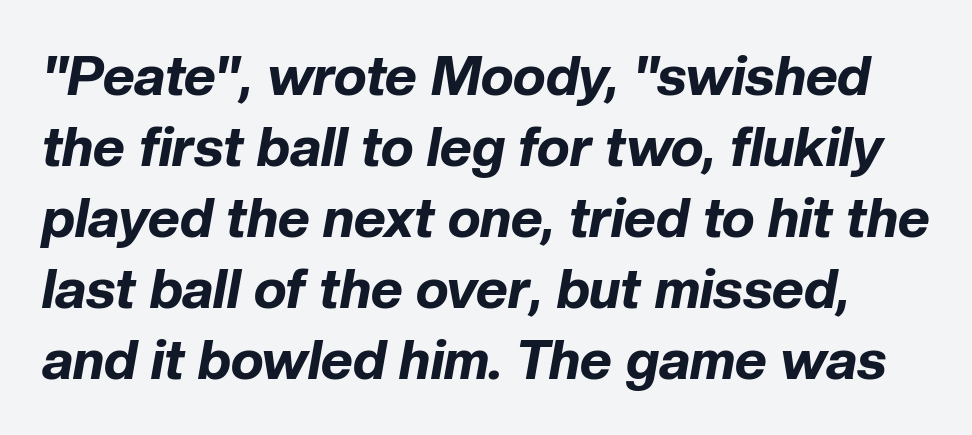
{"italic": "yes", "lean": "right", "slant_degrees": 10, "bold": "yes", "weight": "bold", "width": "normal", "stroke_contrast": "low", "x_height": "medium", "monospaced": "no", "underline": "no", "line_spacing": "normal", "line_spacing_ratio": 1.29, "letter_spacing": "normal", "letter_spacing_em": 0.0, "glyph_px": 55}
